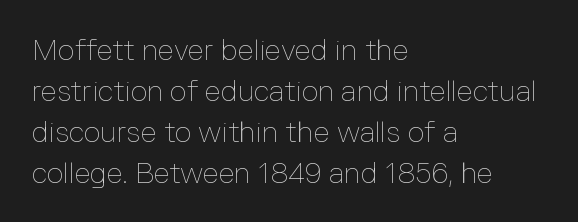
The image shows 29 px thin type, upright; set left-aligned, normal line spacing (1.41x), normal letter spacing, not underlined; low stroke contrast and a medium x-height.
